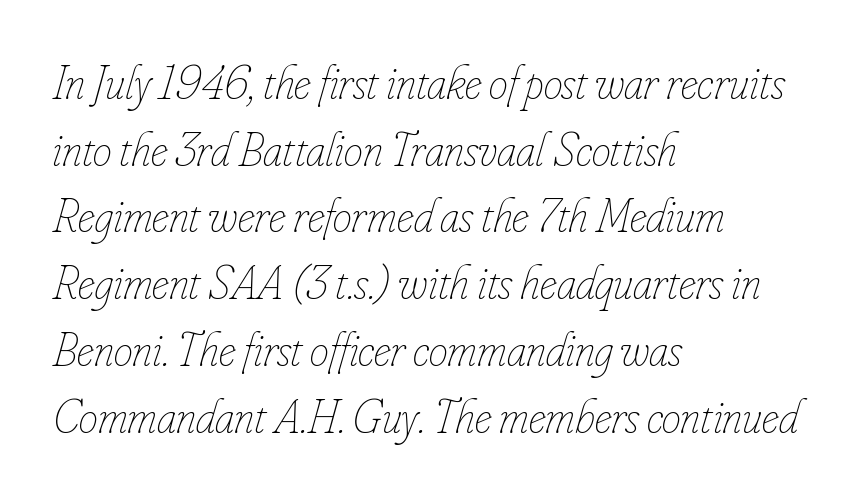
A typesetter would call this proportional, since set widths differ per character. Notice how the stems are inclined rather than vertical — that's the hallmark of italics. Caption: multi-line text, flush left, ragged right. Line spacing here is normal. Heaviness? Minimal to ordinary, like unemphasized prose.
